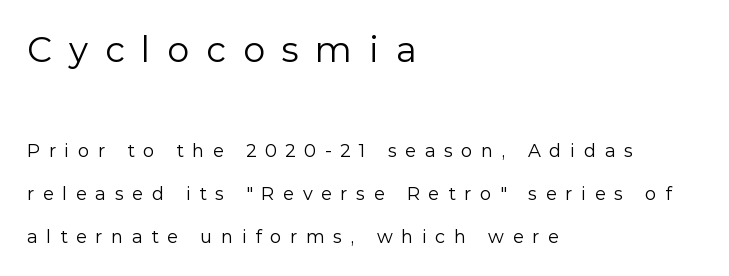
The image shows 35 px regular-weight sans-serif type, upright; set left-aligned, loose line spacing (2.4x), unusually wide letter spacing (+0.48 em), not underlined; the first (top) block is 1.94x larger; low stroke contrast and a medium x-height.
